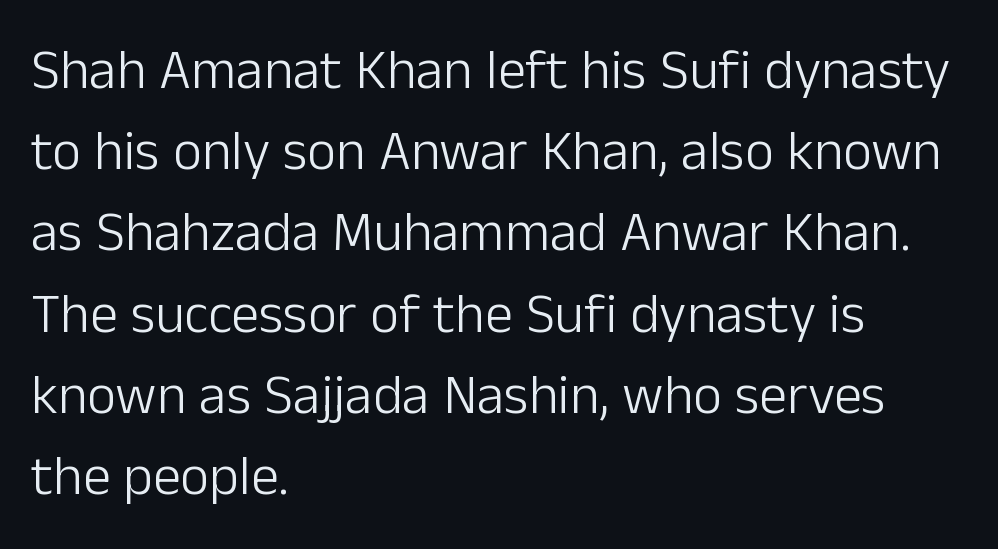
The image shows 56 px light sans-serif type, upright; set left-aligned, normal line spacing (1.45x), normal letter spacing, not underlined; low stroke contrast and a medium x-height.
